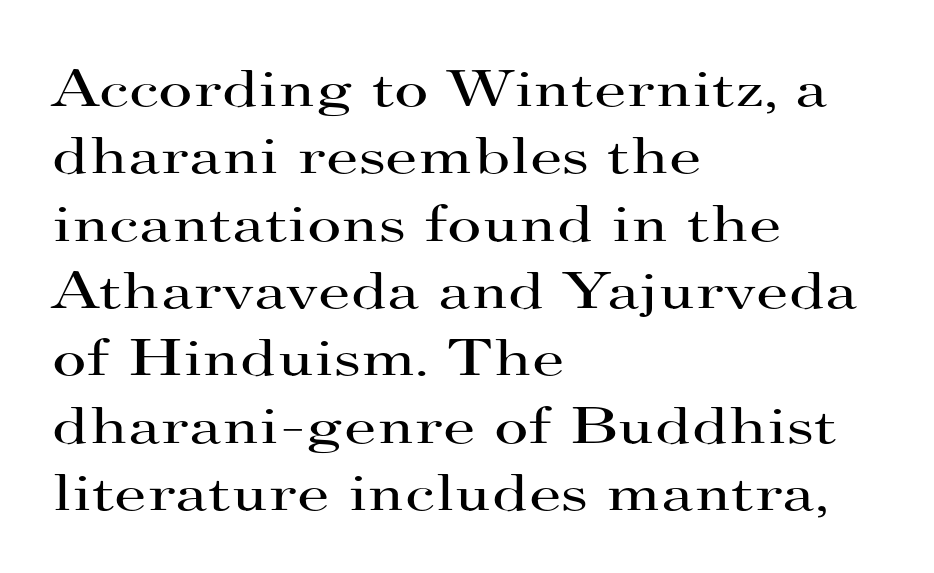
Q: Is the text bold? A: No.
Q: Is the text italic (slanted)? A: No, it is upright.
Q: Is the typeface a serif or a sans-serif typeface? A: Serif.
Q: Is the text underlined? A: No.
Q: How is the paragraph aligned? A: Left-aligned.
Q: Is the spacing between letters normal or unusually wide? A: Normal.
Q: Is the spacing between lines tight, normal or loose? A: Normal.
Q: Width (condensed, normal, or wide)? A: Wide.
Q: Stroke contrast? A: High.
Q: x-height? A: Small.
Q: Monospaced? A: No.
